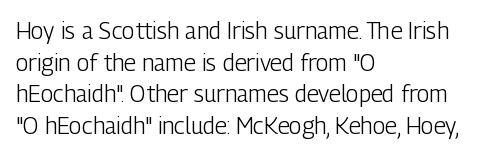
The image shows 23 px text type, upright; set left-aligned, normal line spacing (1.38x), normal letter spacing, not underlined.
